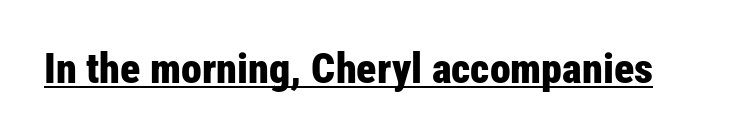
The axis of the letterforms is exactly vertical. What stands out about the letter spacing? Nothing — it is the standard amount. You could not count columns in this text — the font is proportionally spaced. To sum up the face: it is a sans, with no serifs. The specimen includes a rule beneath the text block's lines.
